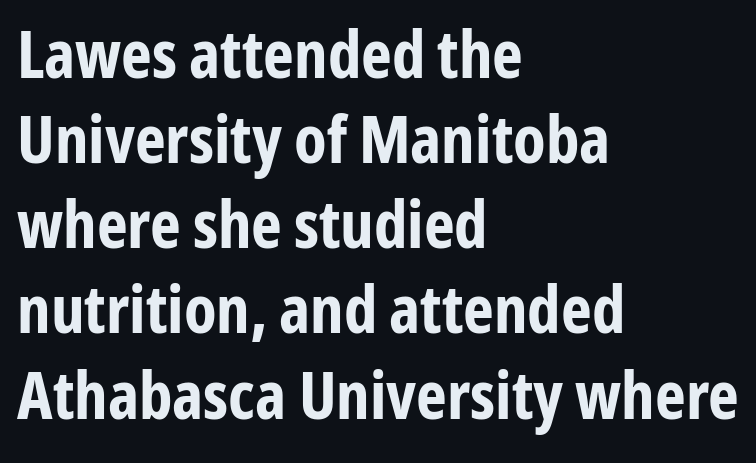
This rendering uses left alignment, leaving the right contour irregular. It's the straight-up-and-down kind of type. Set as a true bold cut, around the 700 mark. Note the varied advance widths — an 'i' is clearly narrower than an 'm'. Nothing sits at the stroke ends, so this counts as sans-serif. Regular leading.
